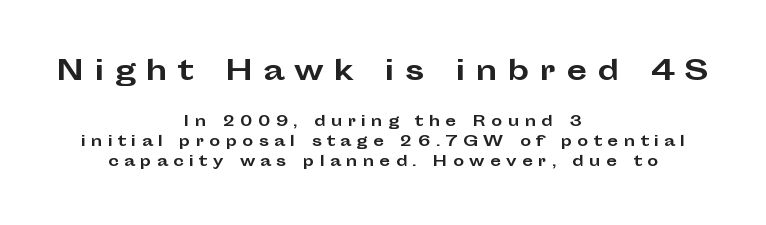
{"italic": "no", "bold": "yes", "underline": "no", "align": "center", "line_spacing": "normal", "line_spacing_ratio": 1.42, "letter_spacing": "wide", "letter_spacing_em": 0.38, "larger_block": "first", "size_ratio": 1.93, "glyph_px": 27}
